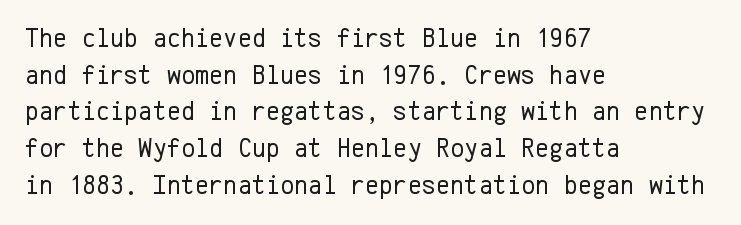
{"italic": "no", "bold": "no", "underline": "no", "align": "left", "line_spacing": "normal", "line_spacing_ratio": 1.36, "letter_spacing": "normal", "letter_spacing_em": 0.0, "glyph_px": 27}
